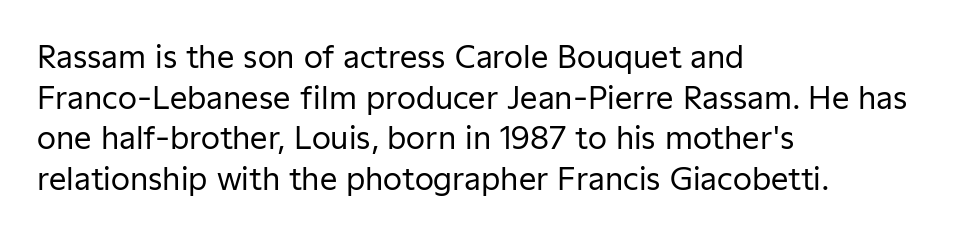
Words float on clear page, feet unadorned. Quick note: interline space is typical. The rendering uses natural spacing where letterforms have individual widths. The typesetter chose a ragged-right arrangement here. Ink coverage per letter is moderate at most. Nothing unusual about the tracking: characters are spaced as the font intends.
